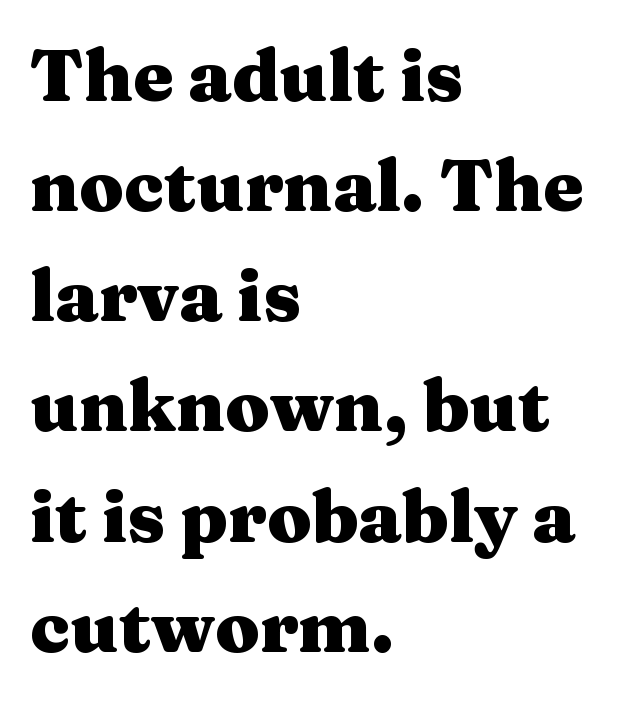
{"serif": "yes", "italic": "no", "bold": "yes", "weight": "heavy", "width": "wide", "stroke_contrast": "medium", "x_height": "medium", "monospaced": "no", "underline": "no", "align": "left", "line_spacing": "normal", "line_spacing_ratio": 1.53, "letter_spacing": "normal", "letter_spacing_em": 0.0, "glyph_px": 72}
